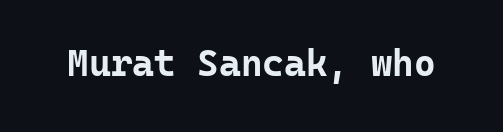
{"serif": "no", "italic": "no", "bold": "yes", "weight": "bold", "width": "normal", "stroke_contrast": "low", "x_height": "medium", "monospaced": "yes", "underline": "no", "letter_spacing": "normal", "letter_spacing_em": 0.0, "glyph_px": 37}
